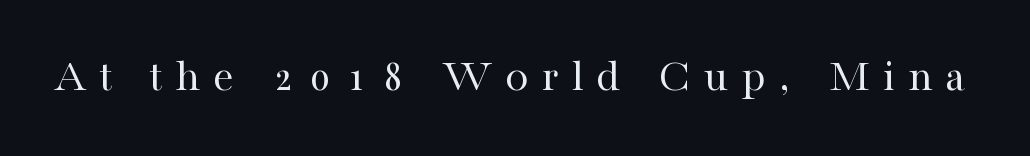
The image shows 47 px regular-weight serif type, upright; set unusually wide letter spacing (+0.28 em), not underlined; high stroke contrast and a medium x-height.
